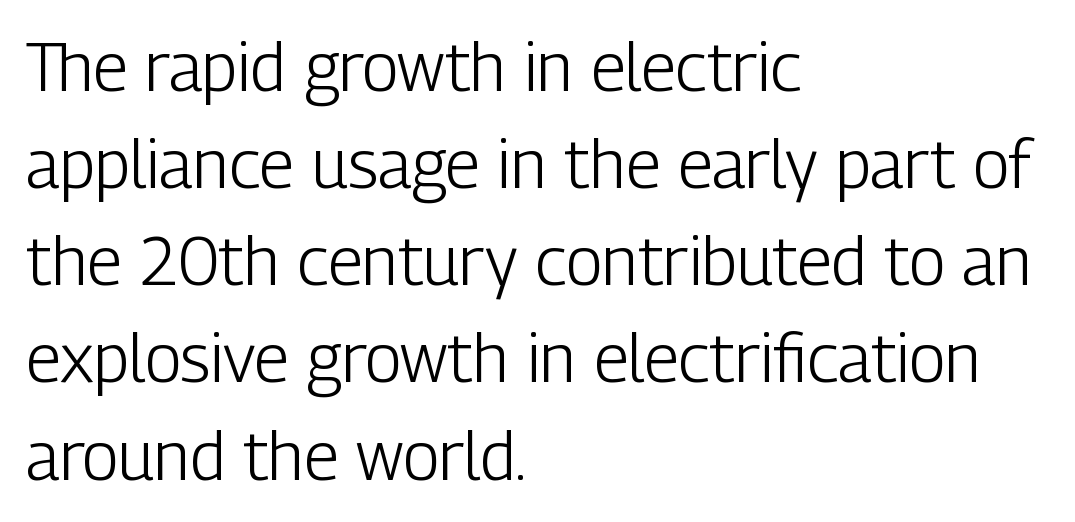
This sample is left-justified, so line endings fall wherever the words run out. Tracking here is standard; glyphs follow each other at the usual distance. Nope, no serifs anywhere on these letters. Leading: standard.
